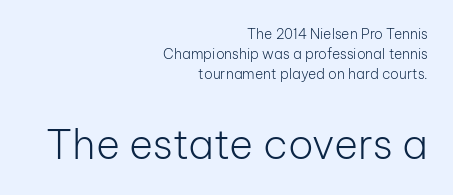
{"serif": "no", "italic": "no", "bold": "no", "weight": "light", "width": "normal", "stroke_contrast": "low", "x_height": "medium", "monospaced": "no", "underline": "no", "align": "right", "line_spacing": "normal", "line_spacing_ratio": 1.43, "letter_spacing": "normal", "letter_spacing_em": 0.0, "larger_block": "second", "size_ratio": 2.93, "glyph_px": 41}
